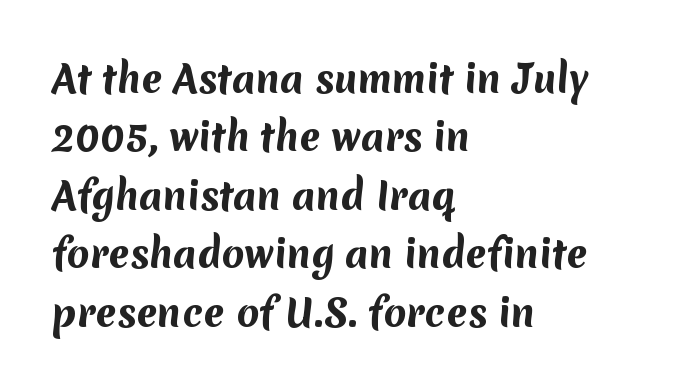
The image shows 37 px bold sans-serif type; set left-aligned, normal line spacing (1.58x), normal letter spacing, not underlined; medium stroke contrast and a medium x-height.
